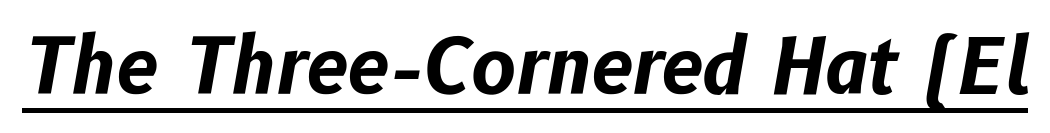
The image shows 76 px bold type, italic (leaning right); set normal letter spacing, underlined; low stroke contrast and a medium x-height.
